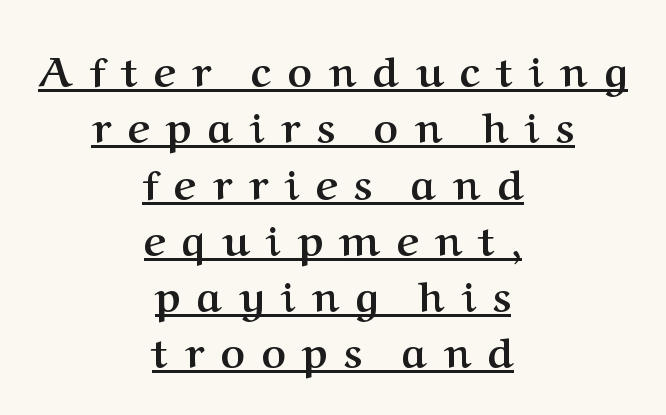
{"serif": "yes", "italic": "no", "bold": "yes", "weight": "semibold", "width": "normal", "stroke_contrast": "medium", "x_height": "medium", "monospaced": "no", "underline": "yes", "align": "center", "line_spacing": "normal", "line_spacing_ratio": 1.34, "letter_spacing": "wide", "letter_spacing_em": 0.4, "glyph_px": 42}
